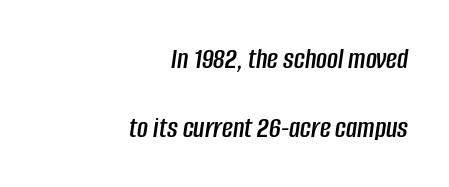
Q: Is the text italic (slanted)? A: Yes, it leans right by about 8 degrees.
Q: Is the text underlined? A: No.
Q: How is the paragraph aligned? A: Right-aligned.
Q: Is the spacing between letters normal or unusually wide? A: Normal.
Q: Is the spacing between lines tight, normal or loose? A: Loose.
Q: Width (condensed, normal, or wide)? A: Condensed.
Q: Stroke contrast? A: Low.
Q: x-height? A: Large.
Q: Monospaced? A: No.
